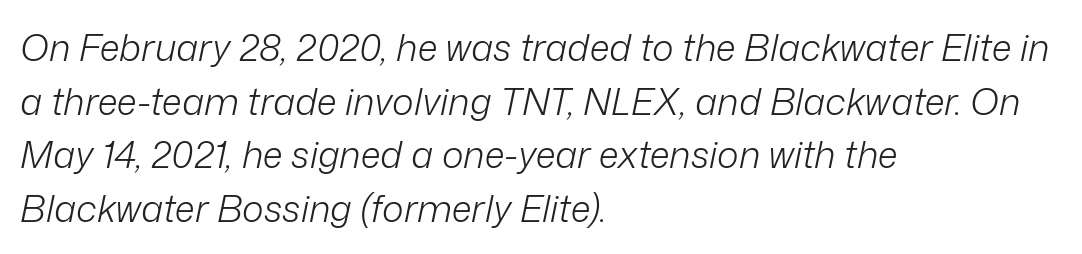
The image shows 37 px light type, italic (leaning right); set left-aligned, normal line spacing (1.45x), normal letter spacing, not underlined; low stroke contrast and a medium x-height.
